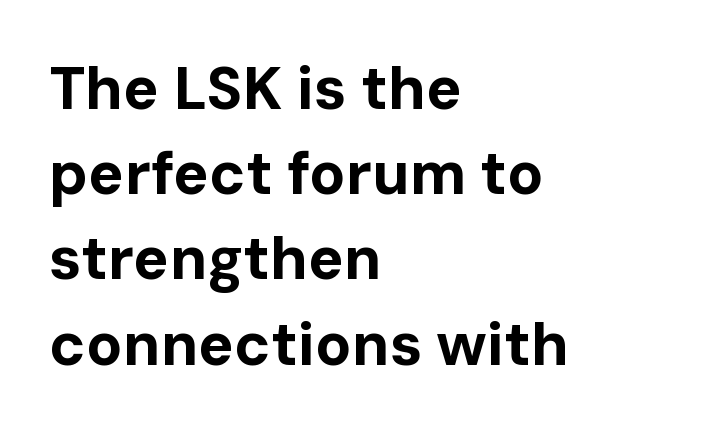
The typeface chosen for these lines omits serifs. This sample uses an upright cut, with every glyph sitting square on the baseline. A classic flush-left, rag-right setting is used for this passage. Every letter is thick-stroked: bold, no question. Underlining? Definitely not there. Is there much room between lines? A standard amount, neither cramped nor airy.
